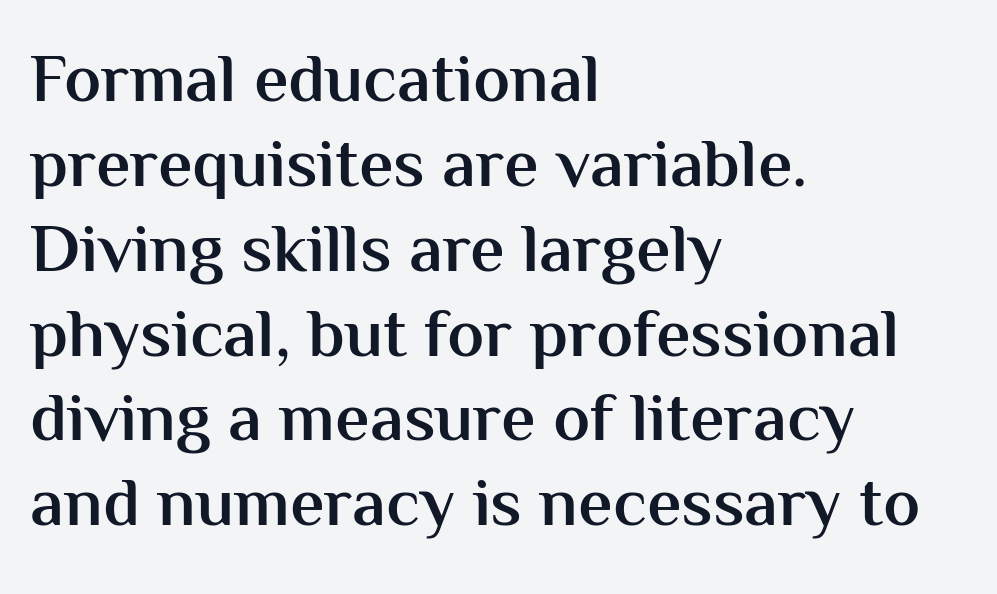
{"serif": "no", "italic": "no", "bold": "semi", "weight": "semibold", "width": "normal", "stroke_contrast": "medium", "x_height": "medium", "monospaced": "no", "underline": "no", "align": "left", "line_spacing_ratio": 1.23, "letter_spacing": "normal", "letter_spacing_em": 0.0, "glyph_px": 69}
